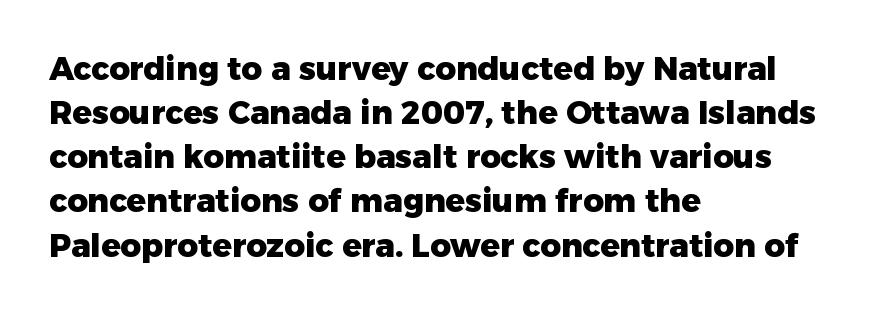
The image shows 32 px heavy sans-serif type, upright; set left-aligned, normal line spacing (1.38x), normal letter spacing, not underlined; low stroke contrast and a medium x-height.
